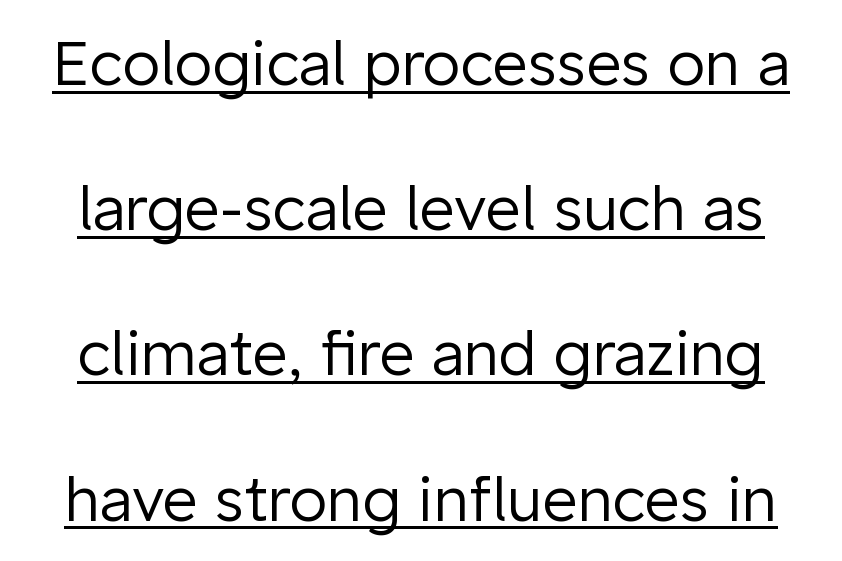
Q: Is the text bold? A: No.
Q: Is the text italic (slanted)? A: No, it is upright.
Q: Is the typeface a serif or a sans-serif typeface? A: Sans-serif.
Q: Is the text underlined? A: Yes.
Q: Is the spacing between letters normal or unusually wide? A: Normal.
Q: Is the spacing between lines tight, normal or loose? A: Loose.
Q: Width (condensed, normal, or wide)? A: Normal.
Q: Stroke contrast? A: Low.
Q: x-height? A: Medium.
Q: Monospaced? A: No.
